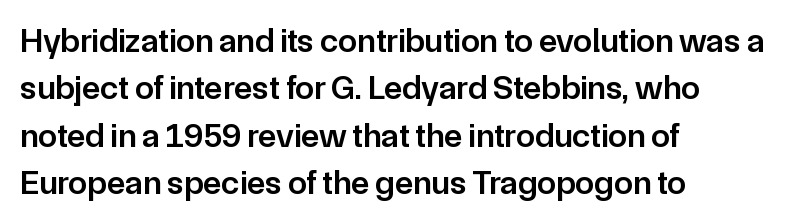
{"serif": "no", "italic": "no", "bold": "semi", "weight": "semibold", "width": "normal", "stroke_contrast": "low", "x_height": "medium", "monospaced": "no", "underline": "no", "align": "left", "line_spacing": "normal", "line_spacing_ratio": 1.39, "letter_spacing": "normal", "letter_spacing_em": 0.0, "glyph_px": 34}
